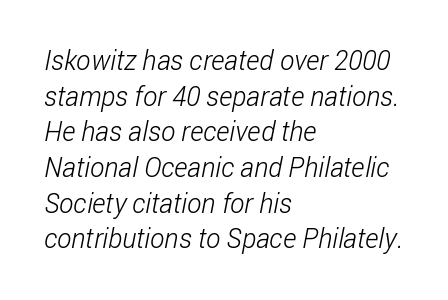
{"bold": "no", "underline": "no", "align": "left", "line_spacing": "normal", "line_spacing_ratio": 1.32, "letter_spacing": "normal", "letter_spacing_em": 0.0, "glyph_px": 27}
